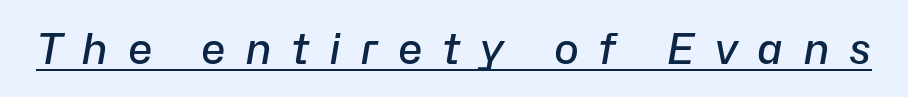
The image shows 42 px semibold type, italic (leaning right); set unusually wide letter spacing (+0.46 em), underlined; low stroke contrast and a medium x-height.
